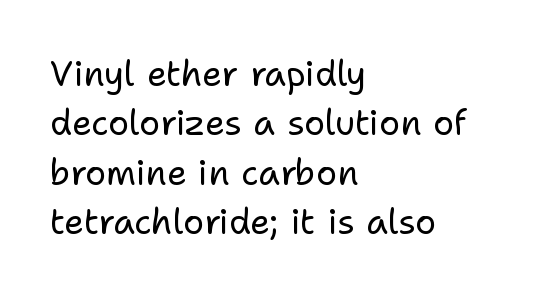
{"serif": "no", "italic": "no", "bold": "no", "weight": "regular", "width": "normal", "stroke_contrast": "low", "x_height": "medium", "monospaced": "no", "underline": "no", "align": "left", "line_spacing": "normal", "line_spacing_ratio": 1.41, "letter_spacing": "normal", "letter_spacing_em": 0.0, "glyph_px": 35}
